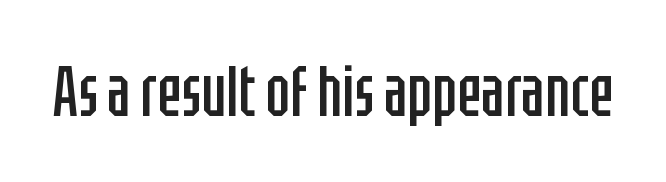
{"serif": "no", "italic": "no", "bold": "no", "weight": "regular", "width": "condensed", "stroke_contrast": "low", "x_height": "large", "monospaced": "no", "underline": "no", "letter_spacing": "normal", "letter_spacing_em": 0.0, "glyph_px": 72}
